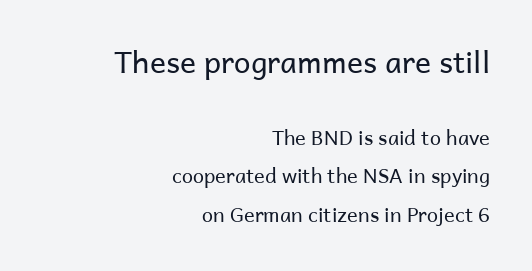
Q: Is the text bold? A: No.
Q: Is the text italic (slanted)? A: No, it is upright.
Q: Is the typeface a serif or a sans-serif typeface? A: Sans-serif.
Q: Is the text underlined? A: No.
Q: How is the paragraph aligned? A: Right-aligned.
Q: Is the spacing between letters normal or unusually wide? A: Normal.
Q: Is the spacing between lines tight, normal or loose? A: Loose.
Q: Which block of text is set in a larger size, the first (top) or the second (bottom)? A: The first (top) one.
Q: Width (condensed, normal, or wide)? A: Normal.
Q: Stroke contrast? A: Low.
Q: x-height? A: Medium.
Q: Monospaced? A: No.
